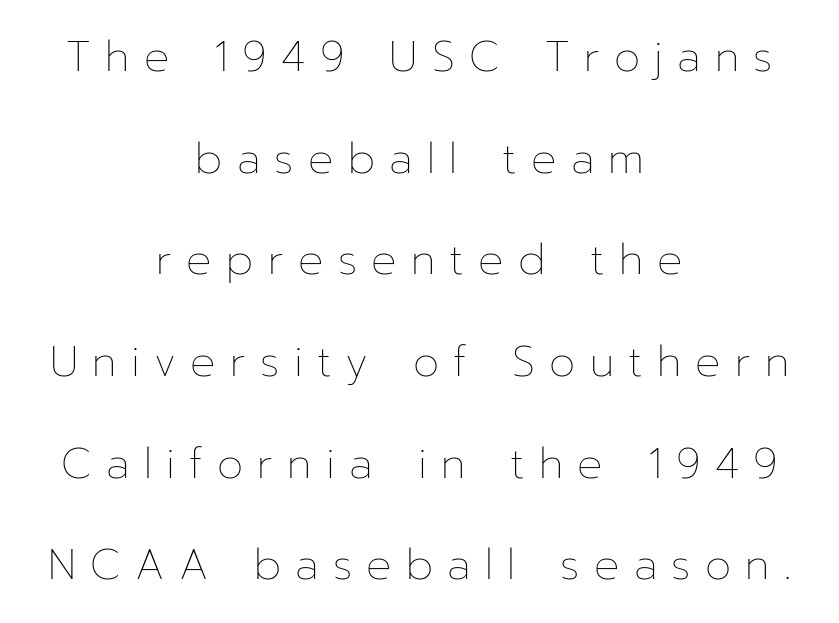
{"italic": "no", "bold": "no", "weight": "thin", "width": "normal", "stroke_contrast": "low", "x_height": "medium", "monospaced": "no", "underline": "no", "align": "center", "line_spacing": "loose", "line_spacing_ratio": 2.42, "letter_spacing": "wide", "letter_spacing_em": 0.34, "glyph_px": 42}
